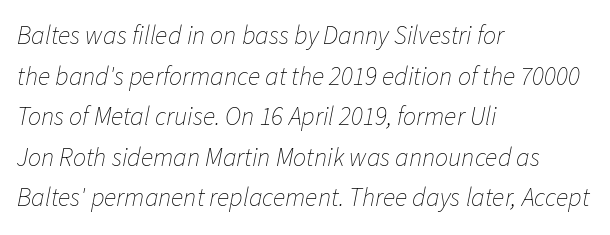
Ink coverage per letter is moderate at most. Nobody drew a line under any word here. The horizontal fit of the characters is conventional and even. Visually the block forms a straight wall on the left and a jagged coastline on the right. Style check: oblique.
